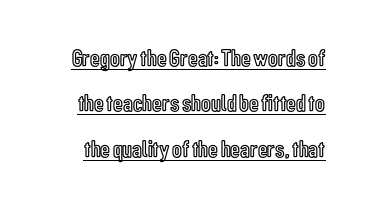
{"italic": "no", "underline": "yes", "line_spacing_ratio": 1.89, "letter_spacing": "normal", "letter_spacing_em": 0.0, "glyph_px": 24}
